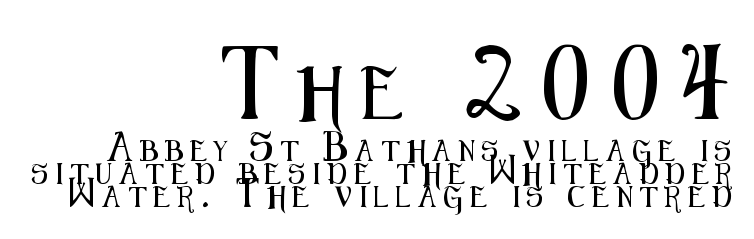
{"italic": "no", "width": "condensed", "stroke_contrast": "medium", "x_height": "medium", "monospaced": "no", "underline": "no", "align": "right", "line_spacing": "tight", "line_spacing_ratio": 1.1, "letter_spacing": "wide", "letter_spacing_em": 0.35, "larger_block": "first", "size_ratio": 2.48, "glyph_px": 52}
